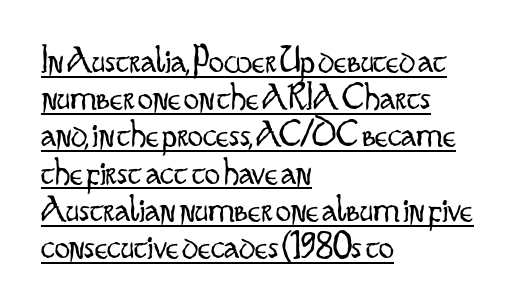
The image shows 38 px light, condensed sans-serif type, upright; set left-aligned, tight line spacing (0.98x), normal letter spacing, underlined; low stroke contrast and a small x-height.
